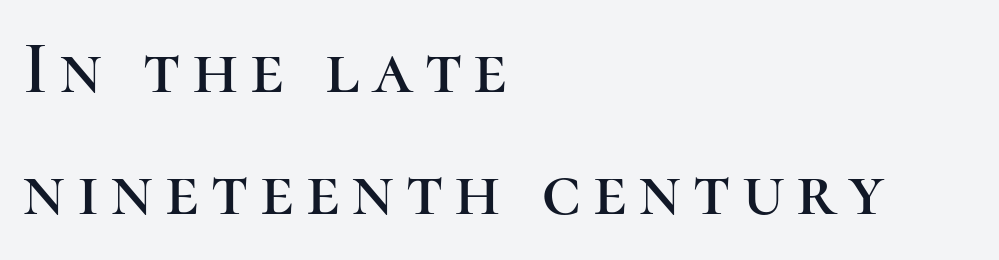
Beneath every word, the page is bare. Casual observation: everything's shoved over to the left. A typesetter would label this face a serif. Note the varied advance widths — an 'i' is clearly narrower than an 'm'.
